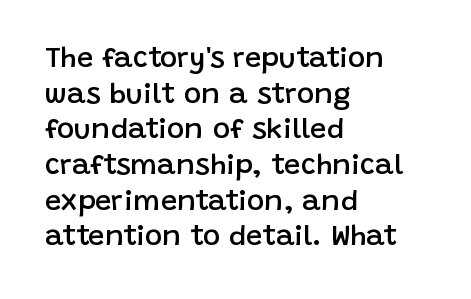
{"serif": "no", "italic": "no", "bold": "semi", "weight": "semibold", "width": "normal", "stroke_contrast": "low", "x_height": "large", "monospaced": "no", "underline": "no", "align": "left", "line_spacing_ratio": 1.23, "letter_spacing": "normal", "letter_spacing_em": 0.0, "glyph_px": 29}
